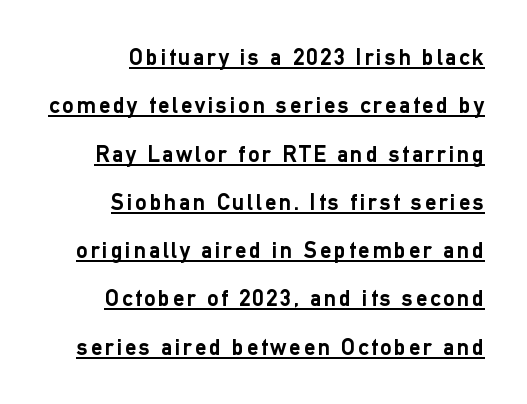
The image shows 23 px bold type, upright; set right-aligned, loose line spacing (2.1x), underlined.
